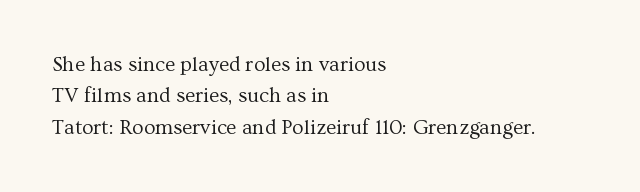
Each row of text sits above clean, open space. Italic? Not at all — the glyphs are vertical. Typeset ragged right — the left edge is the straight one. Each word holds together tightly as a unit, with standard inter-letter gaps. Interline gaps are of average width in this sample.
